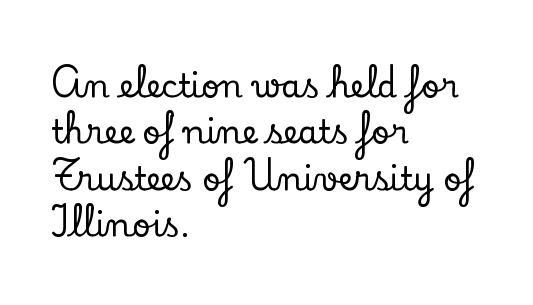
{"serif": "yes", "italic": "no", "width": "normal", "stroke_contrast": "low", "x_height": "small", "monospaced": "no", "underline": "no", "align": "left", "line_spacing": "normal", "line_spacing_ratio": 1.45, "letter_spacing": "normal", "letter_spacing_em": 0.0, "glyph_px": 32}
